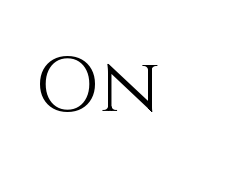
{"italic": "no", "bold": "no", "weight": "light", "width": "normal", "stroke_contrast": "medium", "x_height": "large", "monospaced": "no", "underline": "no", "letter_spacing": "normal", "letter_spacing_em": 0.0, "glyph_px": 77}
